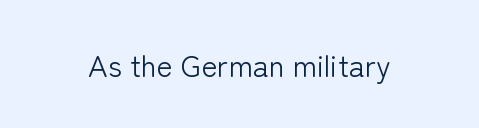
The image shows 30 px light sans-serif type, upright; set normal letter spacing, not underlined; low stroke contrast and a medium x-height.
